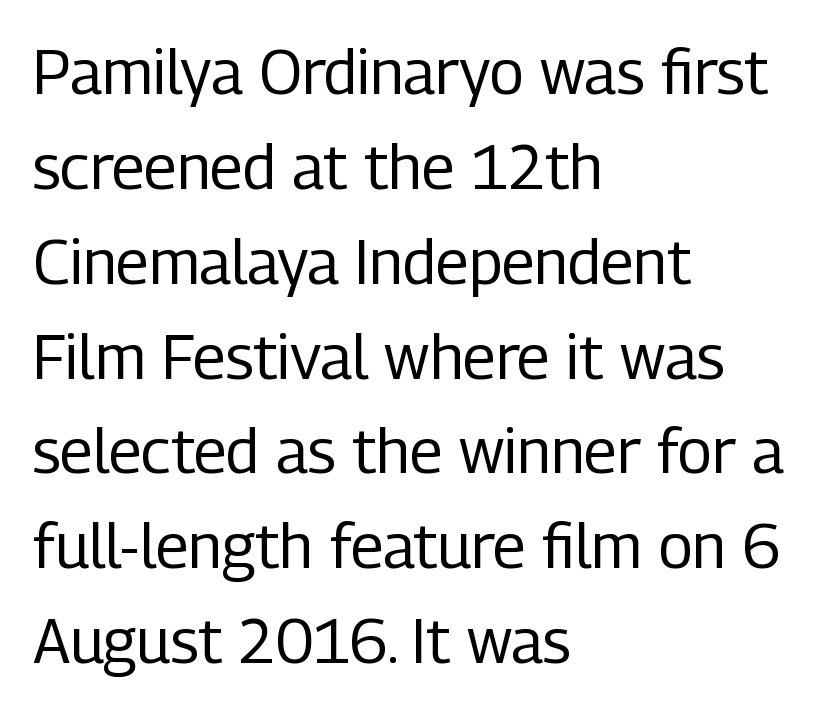
The image shows 62 px regular-weight, condensed sans-serif type, upright; set left-aligned, normal line spacing (1.53x), normal letter spacing, not underlined; low stroke contrast and a medium x-height.
